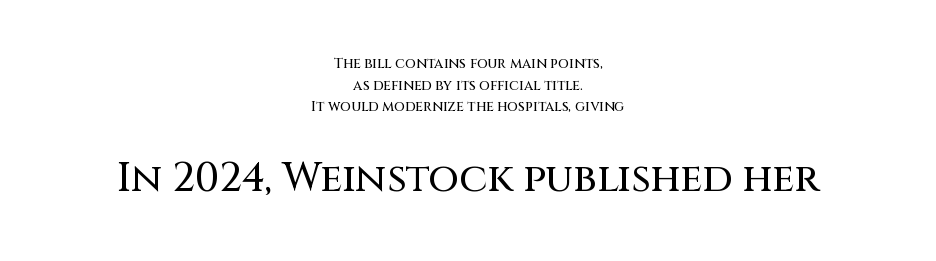
The image shows 40 px sans-serif type, upright; set centered, normal line spacing (1.55x), normal letter spacing, not underlined; the second (bottom) block is 2.86x larger; medium stroke contrast and a large x-height.
